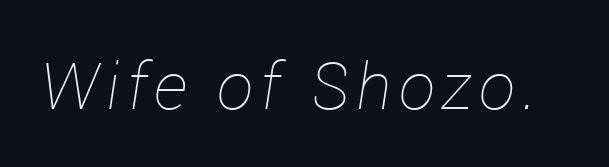
Weight: regular or lighter. Words float on clear page, feet unadorned. This sample has the flowing, uneven cadence of proportional lettering. The rendering applies a slant to the glyphs.
